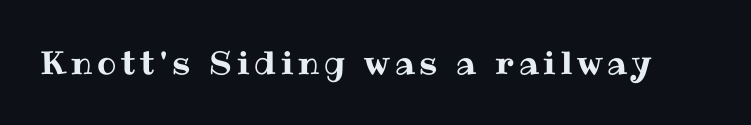
The image shows 32 px text type, upright; set not underlined; medium stroke contrast and a medium x-height.
